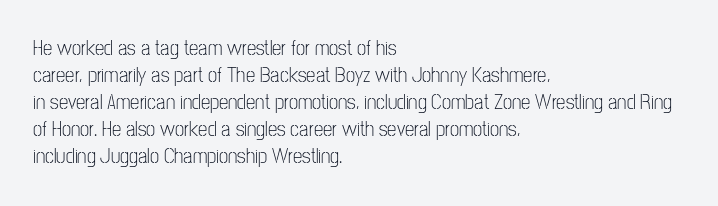
The image shows 21 px text type, upright; set left-aligned, normal line spacing (1.28x), normal letter spacing, not underlined.
